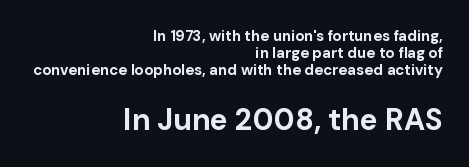
{"serif": "no", "italic": "no", "bold": "yes", "weight": "bold", "width": "normal", "stroke_contrast": "low", "x_height": "medium", "monospaced": "no", "underline": "no", "align": "right", "line_spacing": "tight", "line_spacing_ratio": 1.12, "letter_spacing": "normal", "letter_spacing_em": 0.0, "larger_block": "second", "size_ratio": 2.0, "glyph_px": 30}
